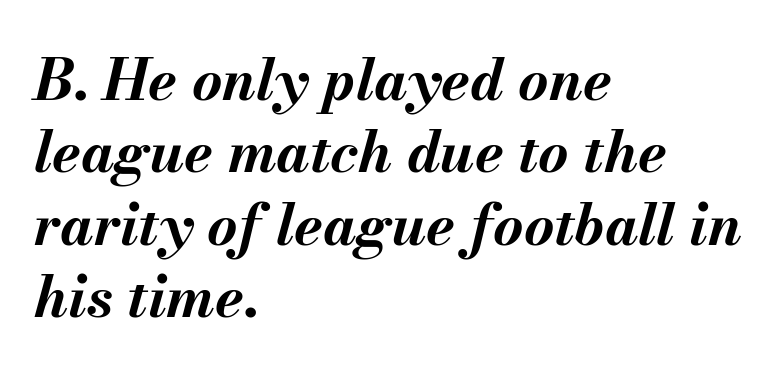
Q: Is the text bold? A: Yes.
Q: Is the text italic (slanted)? A: Yes, it leans right by about 13 degrees.
Q: Is the text underlined? A: No.
Q: How is the paragraph aligned? A: Left-aligned.
Q: Is the spacing between letters normal or unusually wide? A: Normal.
Q: Is the spacing between lines tight, normal or loose? A: Normal.
Q: Width (condensed, normal, or wide)? A: Normal.
Q: Stroke contrast? A: Medium.
Q: x-height? A: Small.
Q: Monospaced? A: No.
